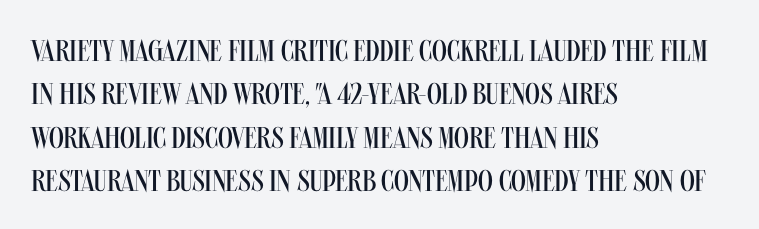
The image shows 30 px regular-weight, condensed sans-serif type, upright; set left-aligned, normal line spacing (1.45x), normal letter spacing, not underlined; medium stroke contrast and a large x-height.
